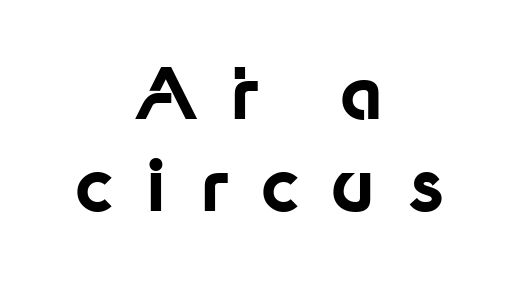
The image shows 70 px bold sans-serif type, upright; set centered, normal line spacing (1.32x), unusually wide letter spacing (+0.46 em), not underlined; low stroke contrast and a medium x-height.
